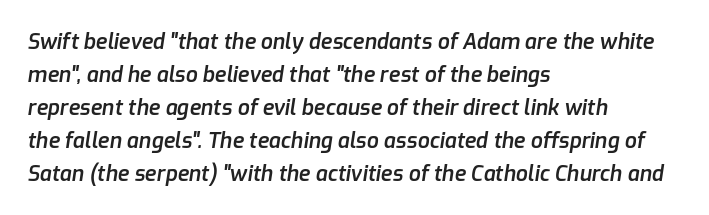
Q: Is the text bold? A: Semi-bold.
Q: Is the text italic (slanted)? A: Yes, it leans right by about 9 degrees.
Q: Is the text underlined? A: No.
Q: How is the paragraph aligned? A: Left-aligned.
Q: Is the spacing between letters normal or unusually wide? A: Normal.
Q: Is the spacing between lines tight, normal or loose? A: Normal.
